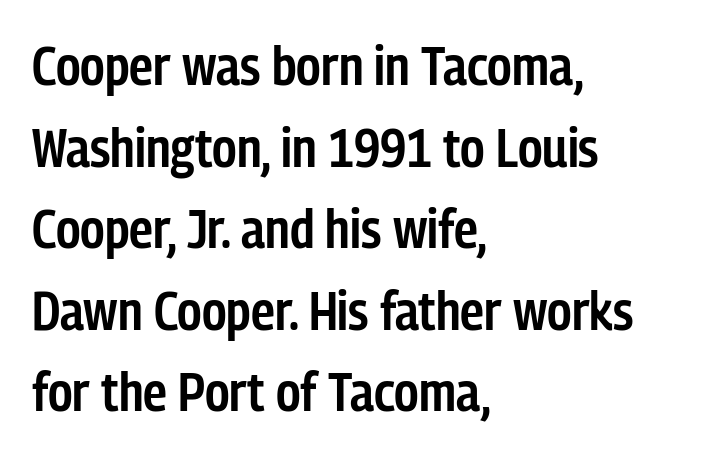
{"serif": "no", "italic": "no", "bold": "semi", "weight": "semibold", "width": "condensed", "stroke_contrast": "low", "x_height": "medium", "monospaced": "no", "underline": "no", "align": "left", "line_spacing": "normal", "line_spacing_ratio": 1.51, "letter_spacing": "normal", "letter_spacing_em": 0.0, "glyph_px": 54}
